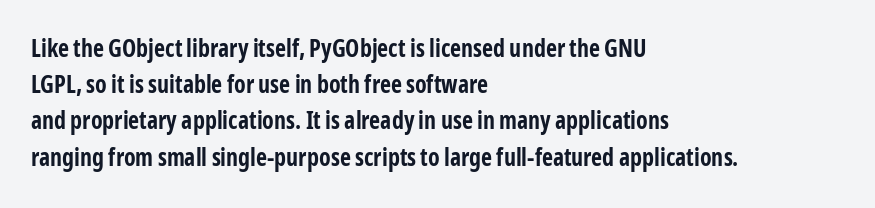
The vertical gap from one line to the next is medium. In terms of posture, this sample is upright. Look at the stroke-to-counter ratio: heavy, a bold. Clear beneath every line of the passage. Casual observation: everything's shoved over to the left. You could call the tracking neutral — neither tight nor loose.
